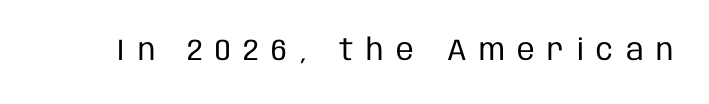
{"serif": "no", "italic": "no", "bold": "no", "weight": "regular", "width": "condensed", "stroke_contrast": "low", "x_height": "large", "monospaced": "no", "underline": "no", "letter_spacing": "wide", "letter_spacing_em": 0.42, "glyph_px": 30}
